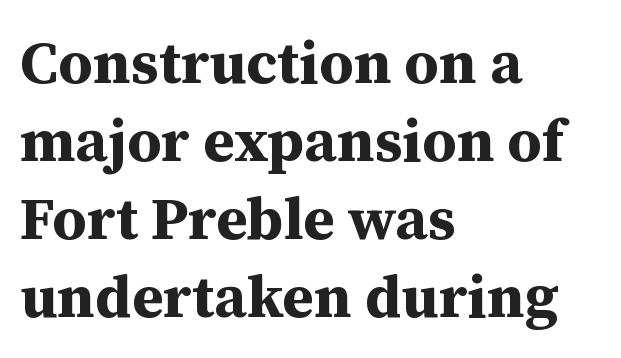
Horizontal alignment here is leftward, the default for most running prose. Does extra space separate the letters? No, they use regular spacing. The string is rendered with underlining switched off. Font category for this specimen: serif.
